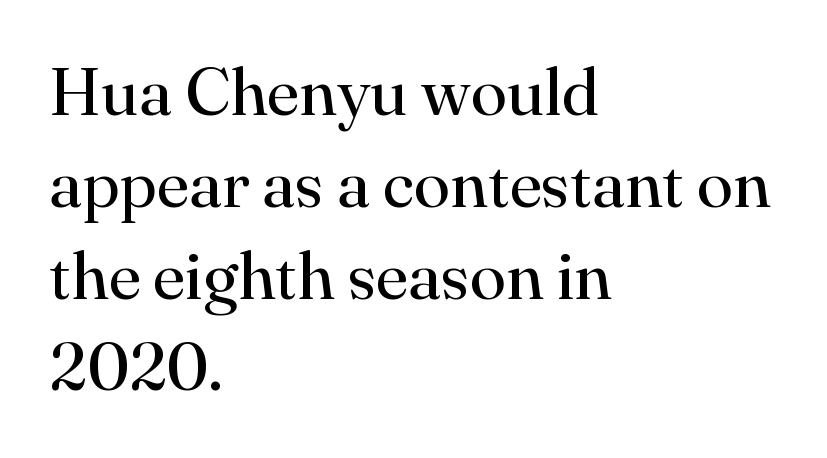
{"serif": "yes", "italic": "no", "bold": "no", "weight": "regular", "width": "normal", "stroke_contrast": "high", "x_height": "small", "monospaced": "no", "underline": "no", "align": "left", "line_spacing": "normal", "line_spacing_ratio": 1.37, "letter_spacing": "normal", "letter_spacing_em": 0.0, "glyph_px": 67}
